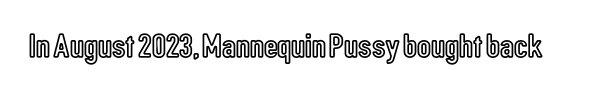
The image shows 34 px condensed type, upright; set normal letter spacing, not underlined; a medium x-height.
